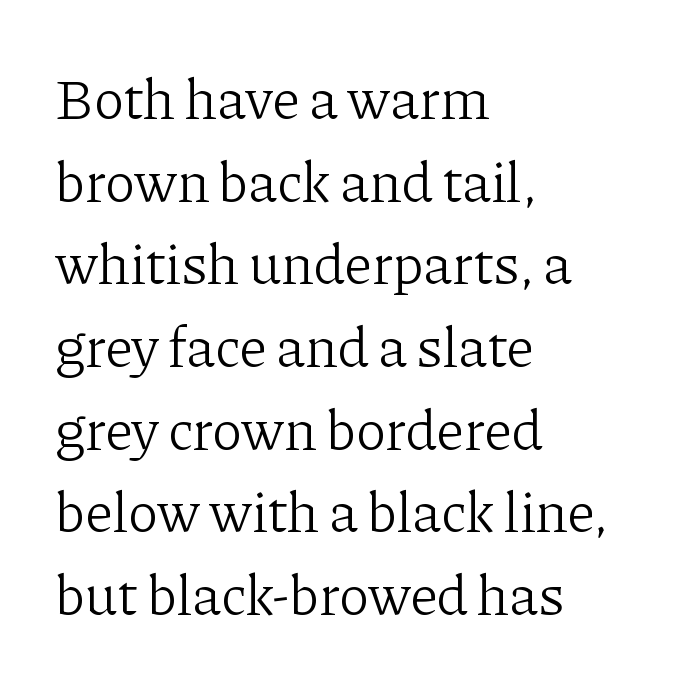
Q: Is the text bold? A: No.
Q: Is the text italic (slanted)? A: No, it is upright.
Q: Is the typeface a serif or a sans-serif typeface? A: Serif.
Q: Is the text underlined? A: No.
Q: How is the paragraph aligned? A: Left-aligned.
Q: Is the spacing between letters normal or unusually wide? A: Normal.
Q: Is the spacing between lines tight, normal or loose? A: Normal.
Q: Width (condensed, normal, or wide)? A: Normal.
Q: Stroke contrast? A: Low.
Q: x-height? A: Medium.
Q: Monospaced? A: No.
